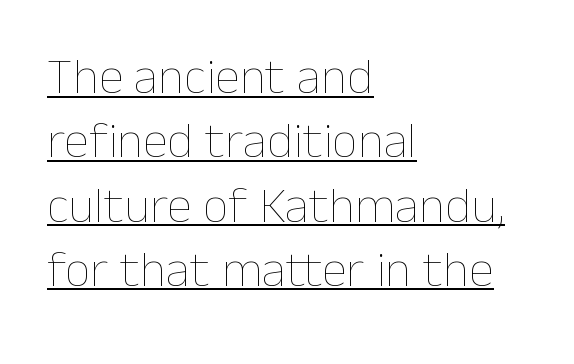
{"italic": "no", "bold": "no", "weight": "thin", "width": "normal", "stroke_contrast": "low", "x_height": "medium", "monospaced": "no", "underline": "yes", "align": "left", "line_spacing": "normal", "line_spacing_ratio": 1.26, "letter_spacing": "normal", "letter_spacing_em": 0.0, "glyph_px": 51}
